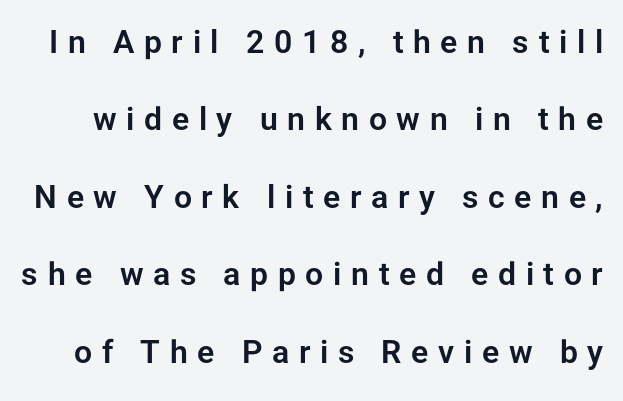
The image shows 32 px sans-serif type, upright; set loose line spacing (2.42x), unusually wide letter spacing (+0.3 em), not underlined; low stroke contrast and a medium x-height.
